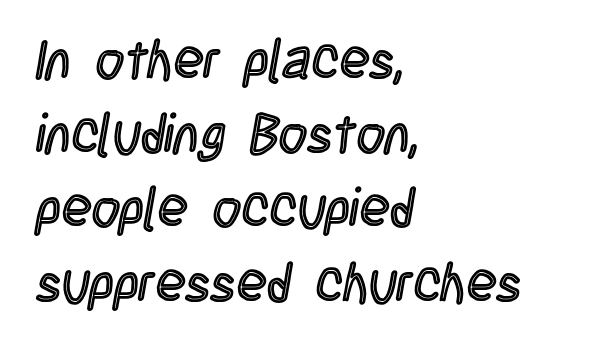
The image shows 55 px condensed type; set left-aligned, normal line spacing (1.35x), normal letter spacing, not underlined; a large x-height.
